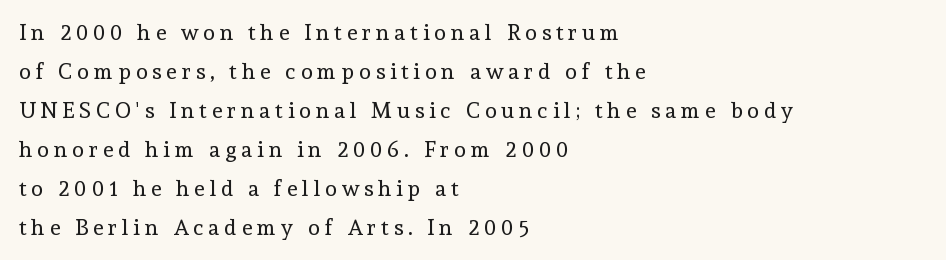
Q: Is the text bold? A: No.
Q: Is the text italic (slanted)? A: No, it is upright.
Q: Is the text underlined? A: No.
Q: How is the paragraph aligned? A: Left-aligned.
Q: Is the spacing between letters normal or unusually wide? A: Unusually wide.
